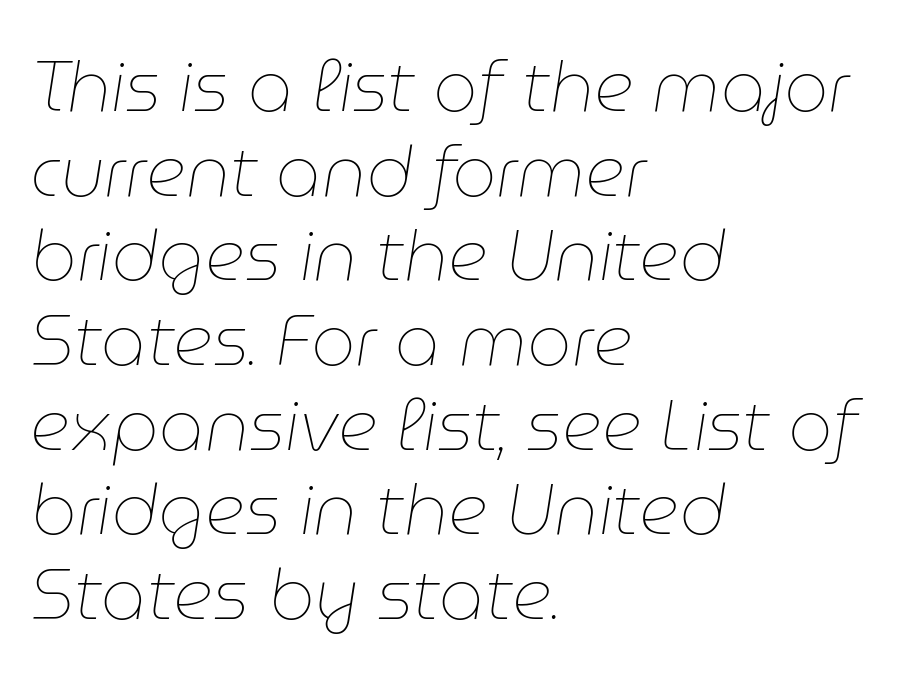
The passage shown is not bold in any degree. The compositor pushed each line to the left boundary. Characters follow at the spacing the type designer built in. Beneath every word, the page is bare. The face used here has a pronounced slope to its letters. The letters advance in unequal steps, a hallmark of proportional type.
